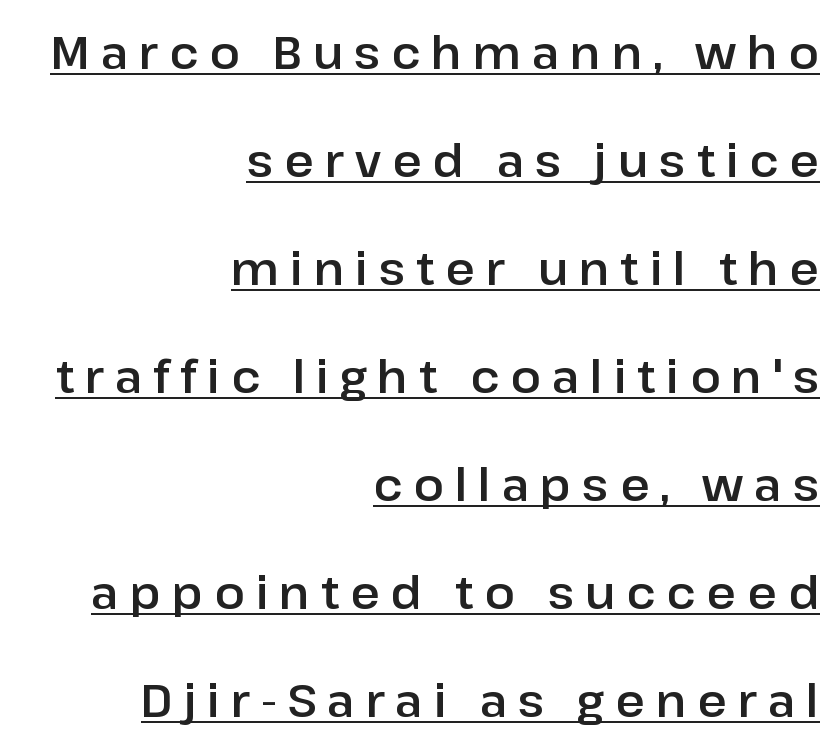
The image shows 45 px sans-serif type, upright; set right-aligned, loose line spacing (2.4x), unusually wide letter spacing (+0.24 em), underlined; low stroke contrast and a medium x-height.
